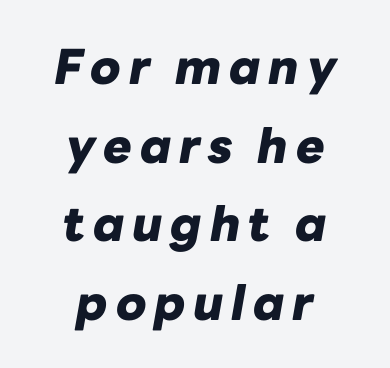
Descenders are the only things crossing below the line. Notice how descenders clear the ascenders below comfortably — that's standard leading. This sample is center-justified, so both line endings float freely. Here the designer chose a conventional face with non-uniform glyph widths.
